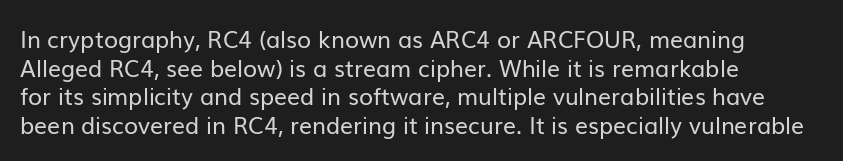
{"italic": "no", "bold": "no", "underline": "no", "align": "left", "line_spacing_ratio": 1.24, "letter_spacing": "normal", "letter_spacing_em": 0.0, "glyph_px": 23}
